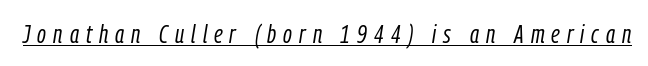
{"italic": "yes", "lean": "right", "slant_degrees": 9, "bold": "no", "underline": "yes", "letter_spacing": "wide", "letter_spacing_em": 0.27, "glyph_px": 26}
